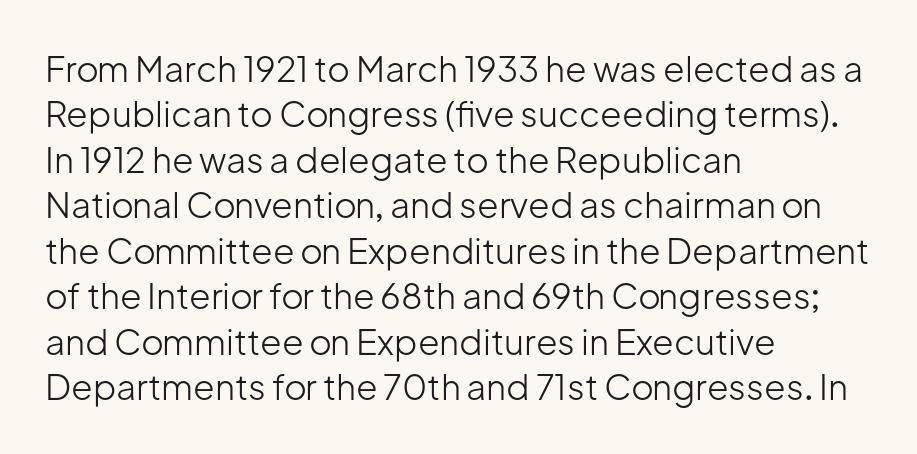
The cut favours lightness, reaching ordinary text weight at its darkest. The type is set solid horizontally, with unmodified tracking. You can tell from the bare stems that sans-serif type was used. Beneath every word, the page is bare. The letters advance in unequal steps, a hallmark of proportional type. Quick note: interline space is typical.
